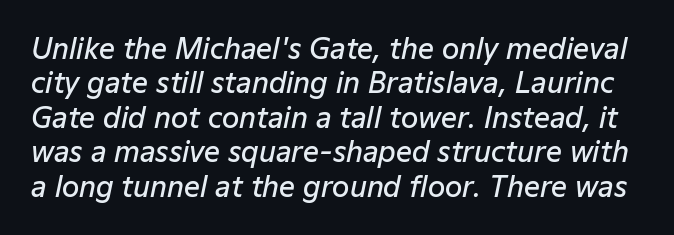
{"italic": "yes", "lean": "right", "slant_degrees": 12, "bold": "semi", "weight": "semibold", "width": "normal", "stroke_contrast": "low", "x_height": "medium", "monospaced": "no", "underline": "no", "line_spacing_ratio": 1.23, "letter_spacing": "normal", "letter_spacing_em": 0.0, "glyph_px": 28}
